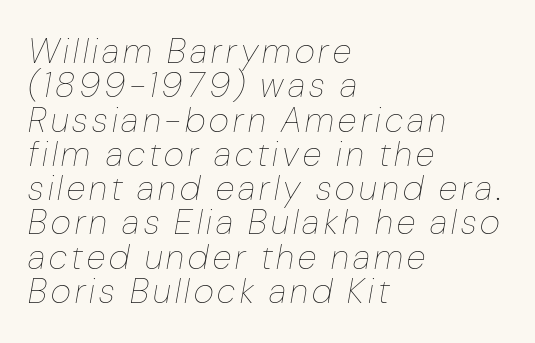
Q: Is the text bold? A: No.
Q: Is the text italic (slanted)? A: Yes, it leans right by about 10 degrees.
Q: Is the text underlined? A: No.
Q: How is the paragraph aligned? A: Left-aligned.
Q: Is the spacing between lines tight, normal or loose? A: Tight.
Q: Width (condensed, normal, or wide)? A: Condensed.
Q: Stroke contrast? A: Low.
Q: x-height? A: Medium.
Q: Monospaced? A: No.
